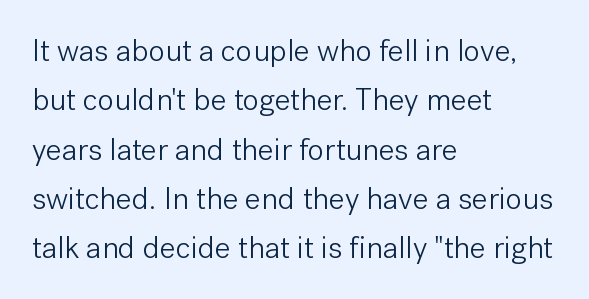
The image shows 31 px light sans-serif type, upright; set left-aligned, normal line spacing (1.59x), normal letter spacing, not underlined; low stroke contrast and a medium x-height.
